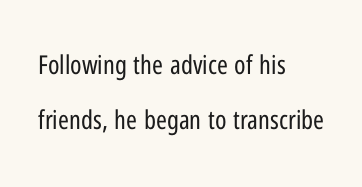
Q: Is the text bold? A: No.
Q: Is the text italic (slanted)? A: No, it is upright.
Q: Is the text underlined? A: No.
Q: How is the paragraph aligned? A: Left-aligned.
Q: Is the spacing between letters normal or unusually wide? A: Normal.
Q: Is the spacing between lines tight, normal or loose? A: Loose.
